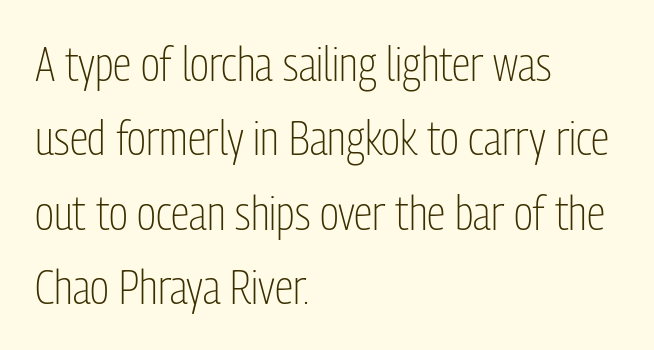
No extra tracking has been applied to these lines. Unmarked baselines from the first word to the last. Line starts are locked; line ends wander. The passage shown is not bold in any degree. Do the letters lean? They stand straight. Horizontal bands of white between lines are of average thickness.
